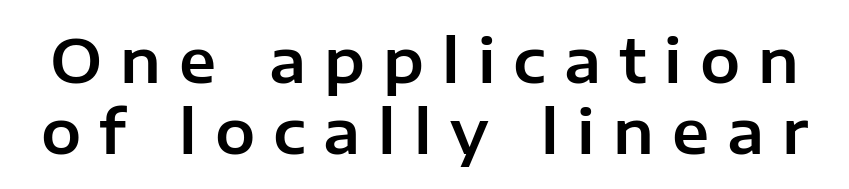
The image shows 60 px sans-serif type, upright; set line spacing 1.18x, unusually wide letter spacing (+0.3 em), not underlined; low stroke contrast and a medium x-height.
